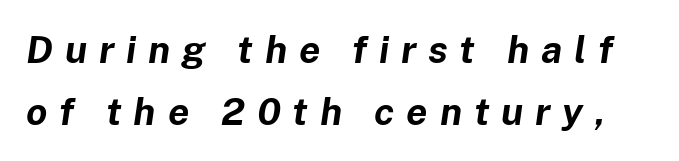
The image shows 38 px bold type, italic (leaning right); set normal line spacing (1.64x), unusually wide letter spacing (+0.31 em), not underlined; low stroke contrast and a medium x-height.
